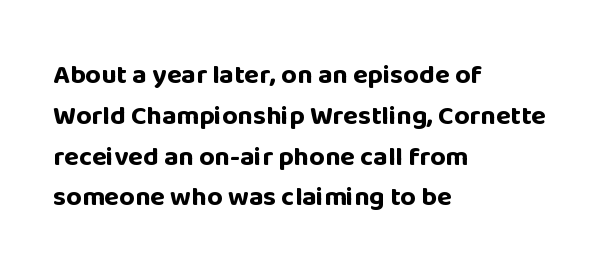
This is the regular roman posture of the typeface. Regarding leading, the lines here are spaced in the standard way. Heft: maximum for text — a bold. The specimen omits any rule beneath the text block's lines.
